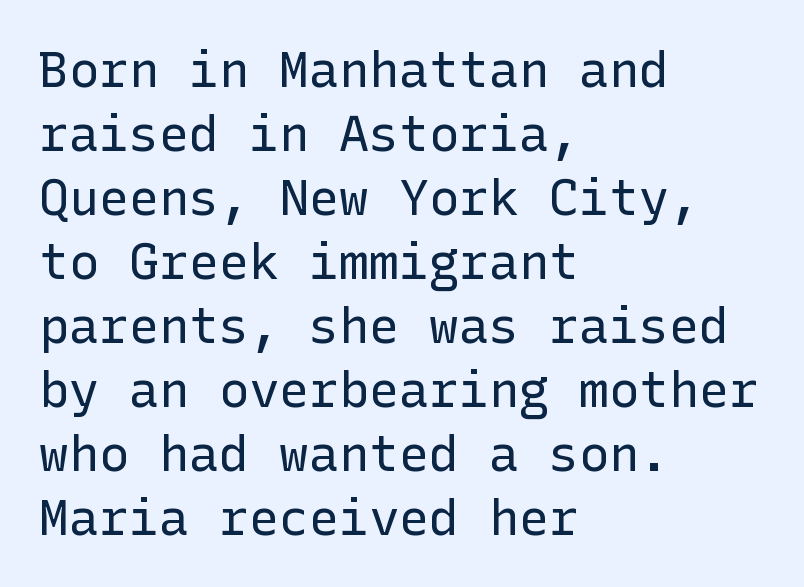
{"serif": "no", "italic": "no", "bold": "no", "weight": "regular", "width": "normal", "stroke_contrast": "low", "x_height": "medium", "underline": "no", "align": "left", "line_spacing": "normal", "line_spacing_ratio": 1.28, "letter_spacing": "normal", "letter_spacing_em": 0.0, "glyph_px": 50}
